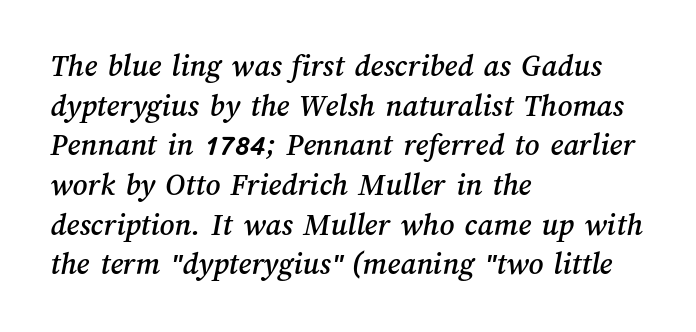
The image shows 32 px text type; set left-aligned, line spacing 1.24x, normal letter spacing, not underlined; medium stroke contrast and a medium x-height.
